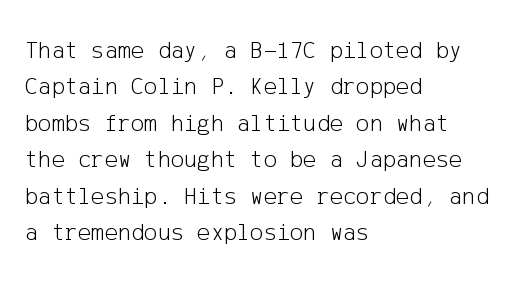
Q: Is the text bold? A: No.
Q: Is the text italic (slanted)? A: No, it is upright.
Q: Is the text underlined? A: No.
Q: How is the paragraph aligned? A: Left-aligned.
Q: Is the spacing between letters normal or unusually wide? A: Normal.
Q: Is the spacing between lines tight, normal or loose? A: Normal.
